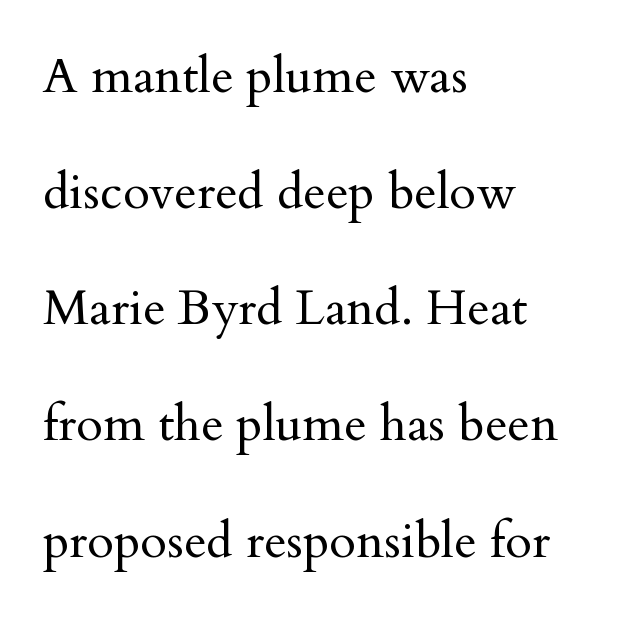
{"serif": "yes", "italic": "no", "bold": "no", "weight": "regular", "width": "normal", "stroke_contrast": "medium", "x_height": "small", "monospaced": "no", "underline": "no", "align": "left", "line_spacing": "loose", "line_spacing_ratio": 2.37, "letter_spacing": "normal", "letter_spacing_em": 0.0, "glyph_px": 49}
